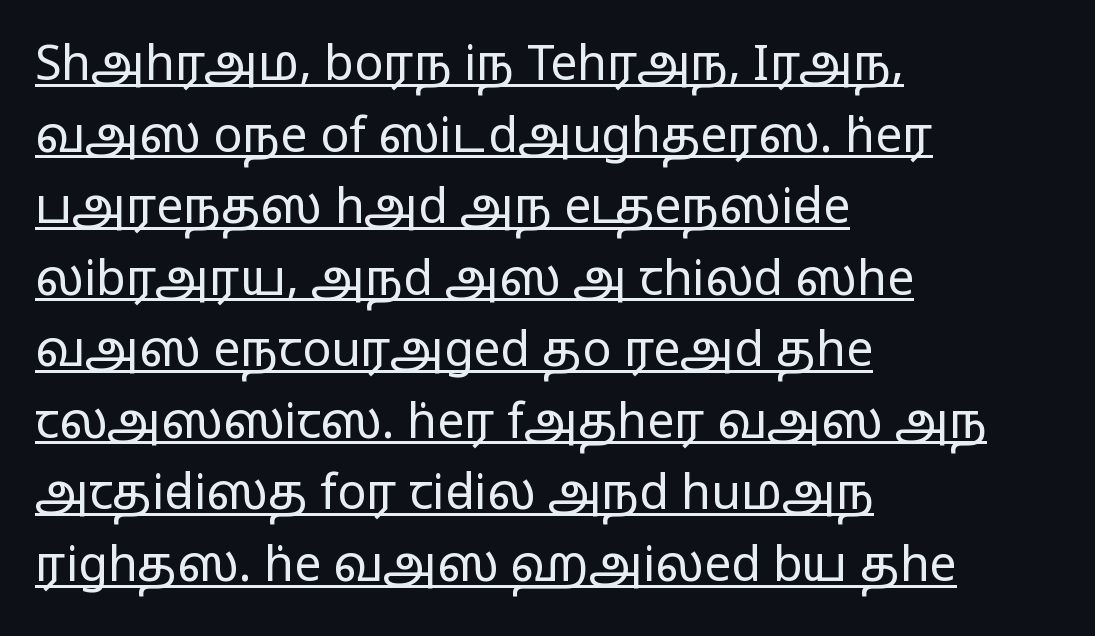
Q: Is the text bold? A: No.
Q: Is the text italic (slanted)? A: No, it is upright.
Q: Is the typeface a serif or a sans-serif typeface? A: Sans-serif.
Q: Is the text underlined? A: Yes.
Q: How is the paragraph aligned? A: Left-aligned.
Q: Is the spacing between letters normal or unusually wide? A: Normal.
Q: Is the spacing between lines tight, normal or loose? A: Normal.
Q: Width (condensed, normal, or wide)? A: Wide.
Q: Stroke contrast? A: Low.
Q: x-height? A: Medium.
Q: Monospaced? A: No.
